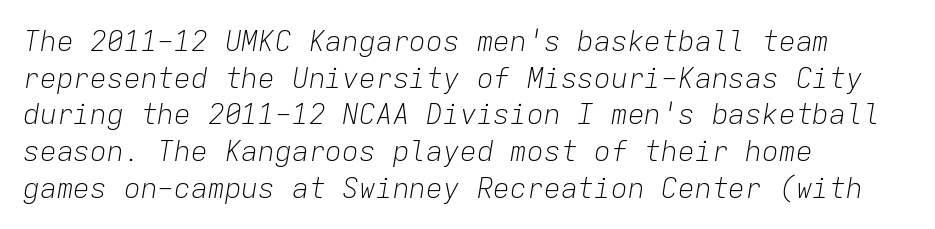
Has an underline been added? It has not. Letter spacing: default. Here the designer chose a console-style face with uniform glyph widths. Horizontal alignment here is leftward, the default for most running prose. The lines sit at an ordinary, default distance from one another. Posture: slanted.
